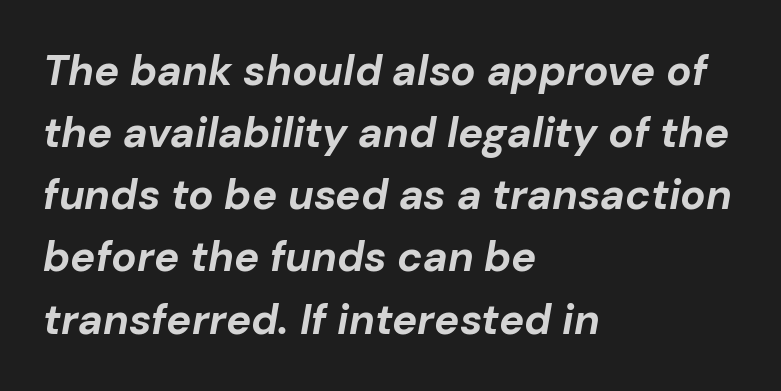
{"italic": "yes", "lean": "right", "slant_degrees": 10, "bold": "yes", "weight": "bold", "width": "normal", "stroke_contrast": "low", "x_height": "medium", "monospaced": "no", "underline": "no", "align": "left", "line_spacing": "normal", "line_spacing_ratio": 1.48, "letter_spacing": "normal", "letter_spacing_em": 0.0, "glyph_px": 42}
